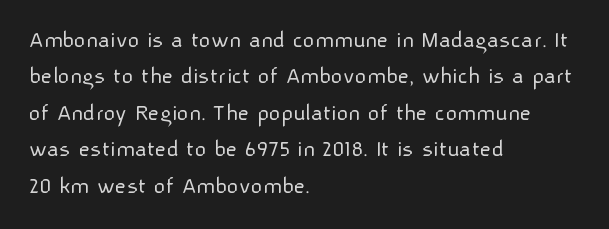
Q: Is the text bold? A: No.
Q: Is the text italic (slanted)? A: No, it is upright.
Q: Is the text underlined? A: No.
Q: How is the paragraph aligned? A: Left-aligned.
Q: Is the spacing between letters normal or unusually wide? A: Normal.
Q: Is the spacing between lines tight, normal or loose? A: Normal.
